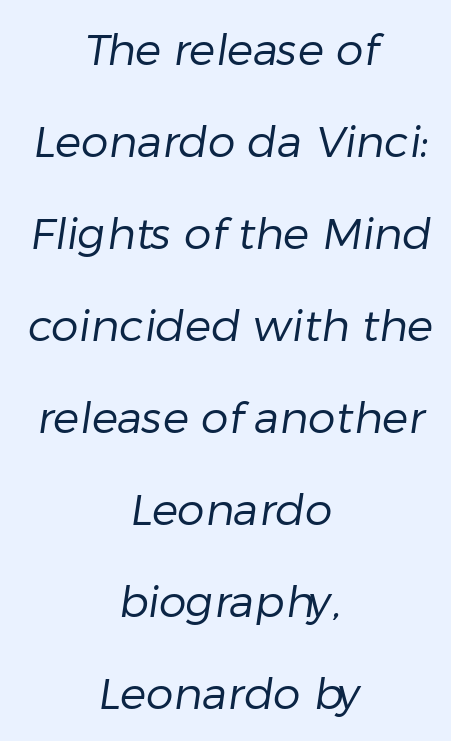
The image shows 44 px regular-weight sans-serif type; set centered, loose line spacing (2.09x), normal letter spacing, not underlined; low stroke contrast and a medium x-height.
